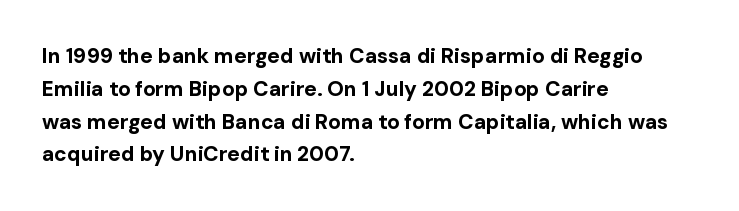
Q: Is the text bold? A: Yes.
Q: Is the text italic (slanted)? A: No, it is upright.
Q: Is the text underlined? A: No.
Q: How is the paragraph aligned? A: Left-aligned.
Q: Is the spacing between letters normal or unusually wide? A: Normal.
Q: Is the spacing between lines tight, normal or loose? A: Normal.
